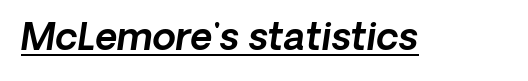
{"serif": "no", "width": "normal", "x_height": "medium", "monospaced": "no", "underline": "yes", "letter_spacing": "normal", "letter_spacing_em": 0.0, "glyph_px": 38}
